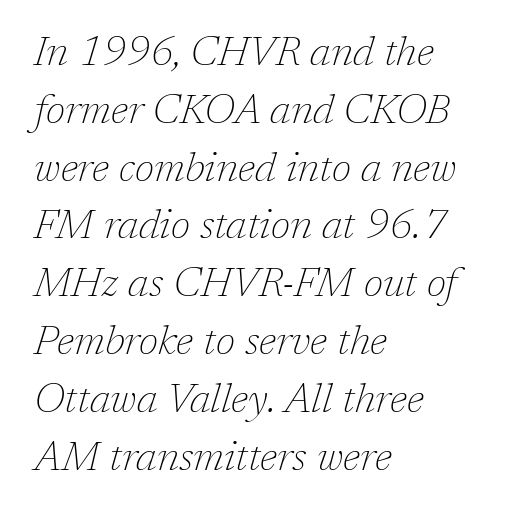
These lines keep a tight, regular rhythm from letter to letter. The font's italic variant was chosen for this text. Descenders hang freely into open space. Is the type heavy? It reads as light-to-regular instead.
